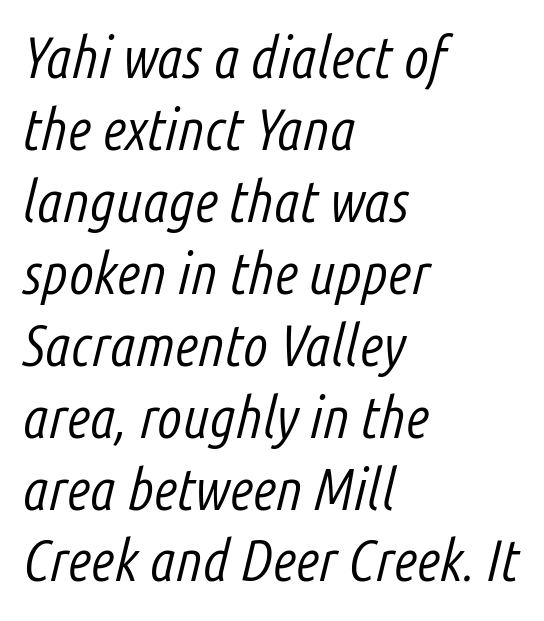
The font is comparable to plain body text, perhaps lighter. Only glyphs here, with clear space below each row. Notice how the passage keeps a crisp vertical edge on the left only. Compared with ordinary roman type, these characters are visibly tilted.
